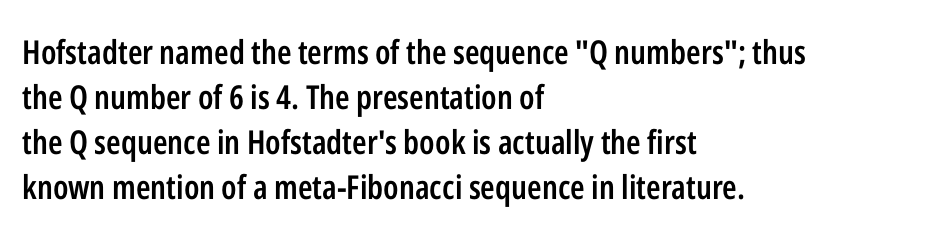
{"serif": "no", "italic": "no", "bold": "semi", "weight": "semibold", "width": "condensed", "stroke_contrast": "low", "x_height": "medium", "monospaced": "no", "underline": "no", "align": "left", "line_spacing": "normal", "line_spacing_ratio": 1.36, "letter_spacing": "normal", "letter_spacing_em": 0.0, "glyph_px": 33}
